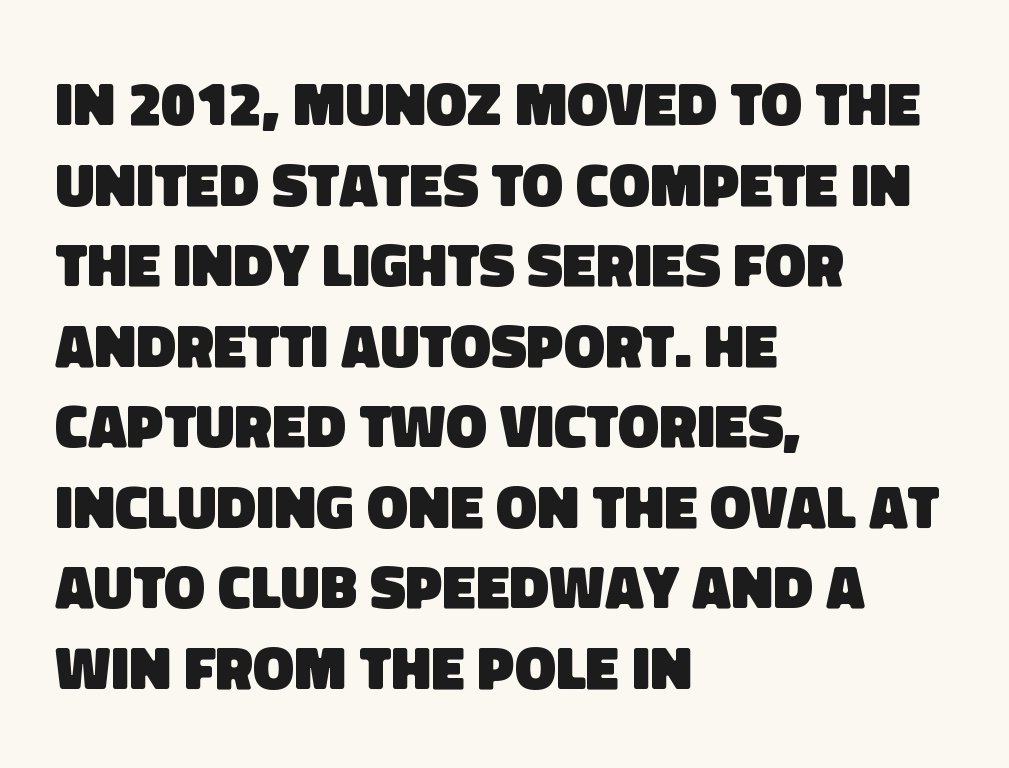
{"serif": "no", "bold": "yes", "weight": "heavy", "width": "normal", "stroke_contrast": "low", "x_height": "large", "monospaced": "no", "underline": "no", "align": "left", "line_spacing": "normal", "line_spacing_ratio": 1.32, "letter_spacing": "normal", "letter_spacing_em": 0.0, "glyph_px": 61}
